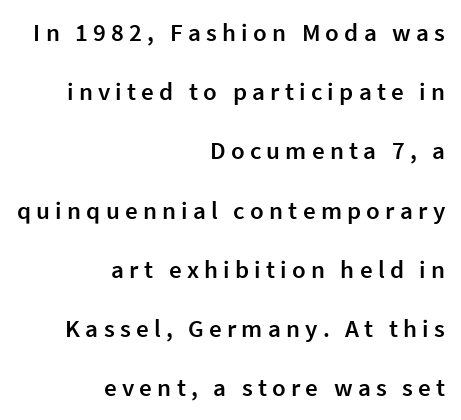
The compositor pushed each line to the right boundary. Tall strokes in this sample are plumb rather than angled. Descender tails drop into unmarked territory. Is the letter spacing exaggerated? Yes — the characters are pushed far apart.
